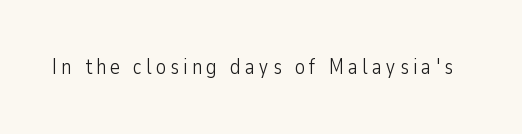
{"italic": "no", "bold": "no", "underline": "no", "letter_spacing": "wide", "letter_spacing_em": 0.2, "glyph_px": 21}
